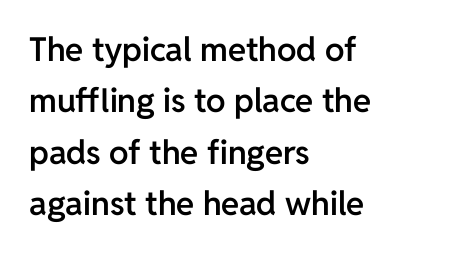
The image shows 33 px semibold sans-serif type, upright; set left-aligned, normal line spacing (1.56x), normal letter spacing, not underlined; low stroke contrast and a medium x-height.
